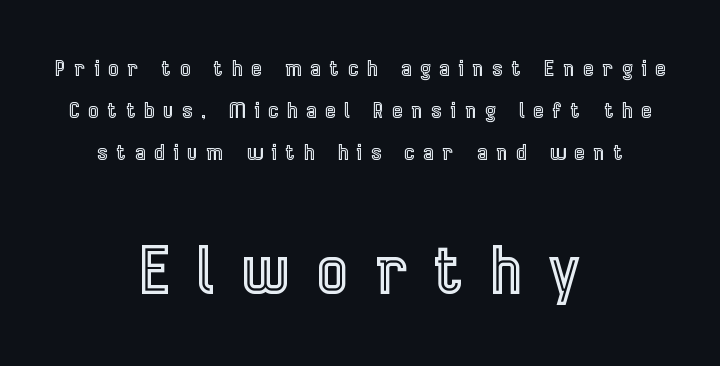
Q: Is the text italic (slanted)? A: No, it is upright.
Q: Is the text underlined? A: No.
Q: How is the paragraph aligned? A: Centered.
Q: Is the spacing between letters normal or unusually wide? A: Unusually wide.
Q: Is the spacing between lines tight, normal or loose? A: Loose.
Q: Which block of text is set in a larger size, the first (top) or the second (bottom)? A: The second (bottom) one.
Q: Width (condensed, normal, or wide)? A: Condensed.
Q: x-height? A: Medium.
Q: Monospaced? A: No.
